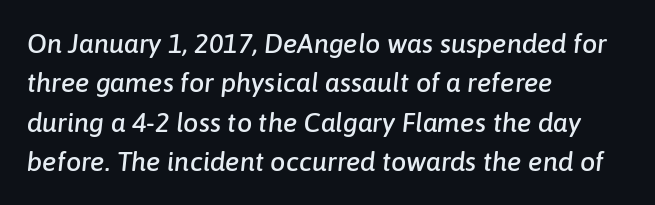
{"italic": "yes", "lean": "right", "slant_degrees": 6, "underline": "no", "align": "left", "line_spacing": "normal", "line_spacing_ratio": 1.46, "letter_spacing": "normal", "letter_spacing_em": 0.0, "glyph_px": 27}
